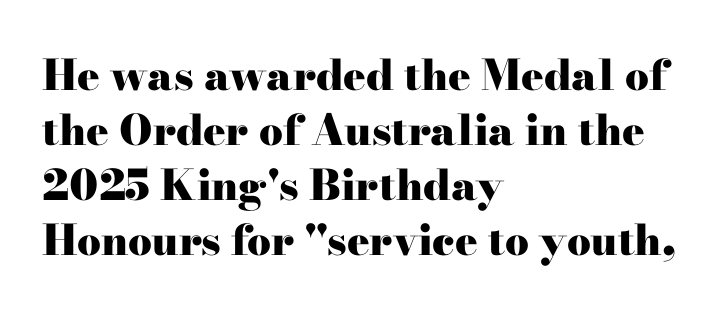
{"serif": "yes", "italic": "no", "bold": "yes", "weight": "heavy", "width": "wide", "stroke_contrast": "high", "x_height": "small", "monospaced": "no", "underline": "no", "align": "left", "line_spacing": "normal", "line_spacing_ratio": 1.31, "letter_spacing": "normal", "letter_spacing_em": 0.0, "glyph_px": 42}
